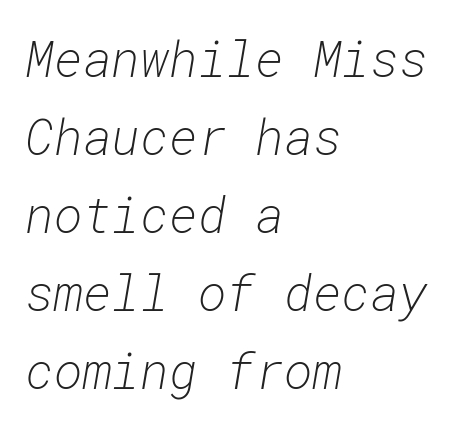
The image shows 49 px light type, italic (leaning right), monospaced; set left-aligned, normal line spacing (1.59x), normal letter spacing, not underlined; low stroke contrast and a medium x-height.
